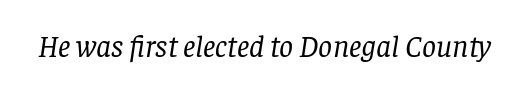
Glance below the letters and you will spot only blank space. The typeface chosen for these lines features serifs. You could not count columns in this text — the font is proportionally spaced. The lettering tilts uniformly, giving the passage an italic look.
